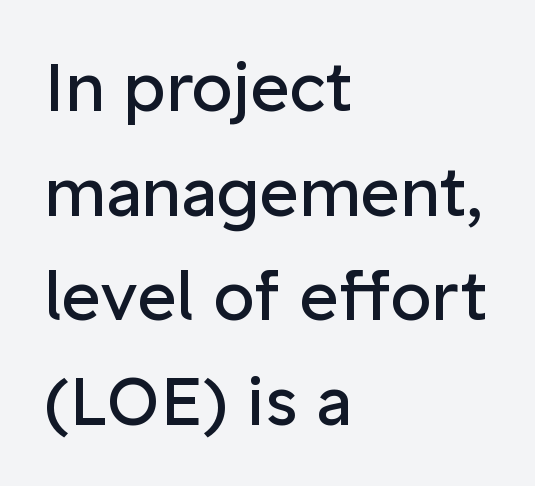
The glyphs are unaccompanied by any horizontal stroke below them. A student would call this left alignment; a typographer would say flush left, rag right. A typesetter would call this leading conventional body-copy spacing. Nothing sits at the stroke ends, so this counts as sans-serif. The type is set solid horizontally, with unmodified tracking.
